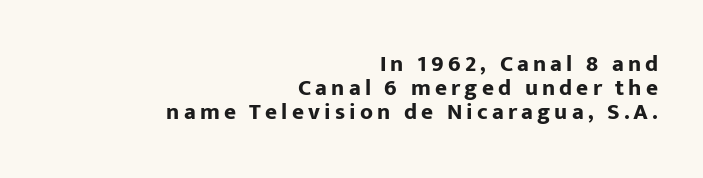
Line ends are locked; line starts wander. Clear beneath every line of the passage. Compared with an ordinary text face, these strokes are far heavier — a full bold. The vertical gap from one line to the next is small.
